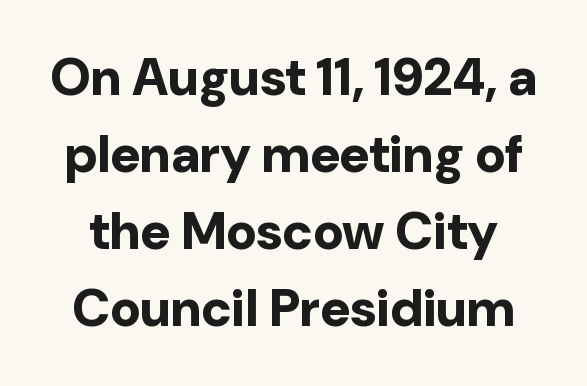
The image shows 52 px bold sans-serif type, upright; set normal line spacing (1.48x), normal letter spacing, not underlined; low stroke contrast and a medium x-height.
